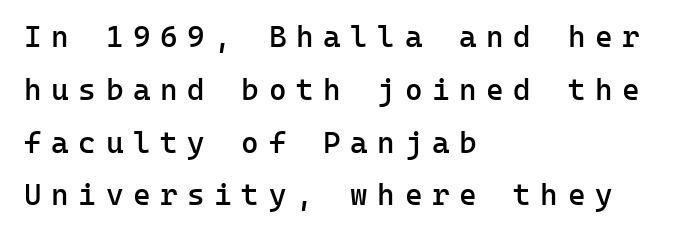
The image shows 30 px semibold sans-serif type, upright, monospaced; set left-aligned, line spacing 1.76x, unusually wide letter spacing (+0.32 em), not underlined; low stroke contrast and a medium x-height.
